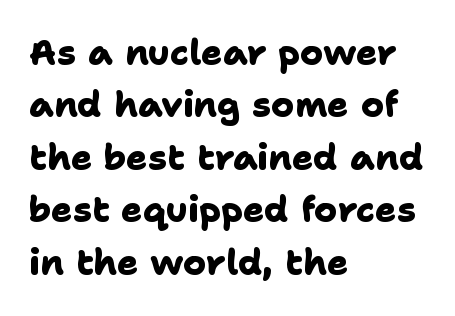
The image shows 35 px heavy sans-serif type; set left-aligned, normal line spacing (1.5x), normal letter spacing, not underlined; low stroke contrast and a medium x-height.
